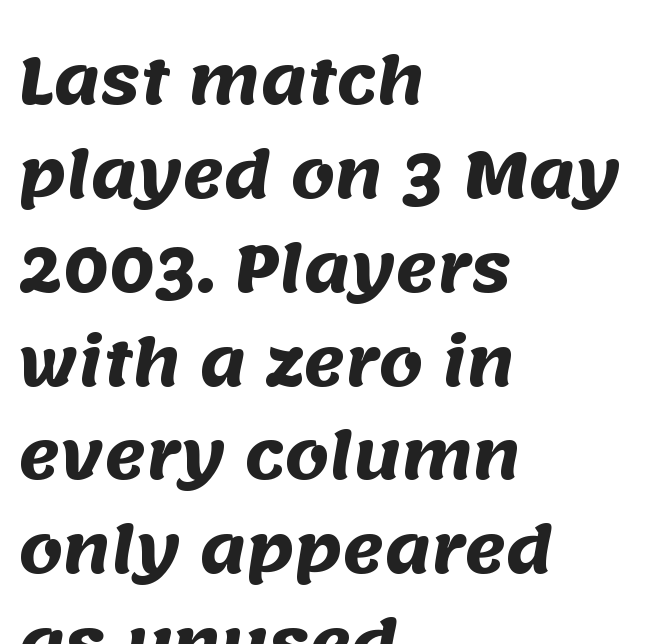
The image shows 63 px heavy sans-serif type; set left-aligned, normal line spacing (1.49x), normal letter spacing, not underlined; medium stroke contrast and a large x-height.
